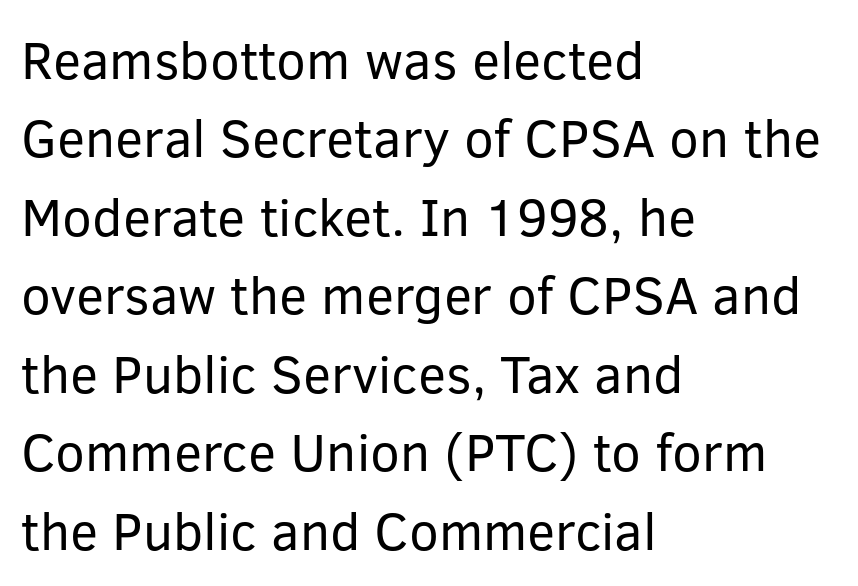
Q: Is the text bold? A: No.
Q: Is the text italic (slanted)? A: No, it is upright.
Q: Is the typeface a serif or a sans-serif typeface? A: Sans-serif.
Q: Is the text underlined? A: No.
Q: How is the paragraph aligned? A: Left-aligned.
Q: Is the spacing between letters normal or unusually wide? A: Normal.
Q: Is the spacing between lines tight, normal or loose? A: Normal.
Q: Width (condensed, normal, or wide)? A: Normal.
Q: Stroke contrast? A: Low.
Q: x-height? A: Medium.
Q: Monospaced? A: No.
